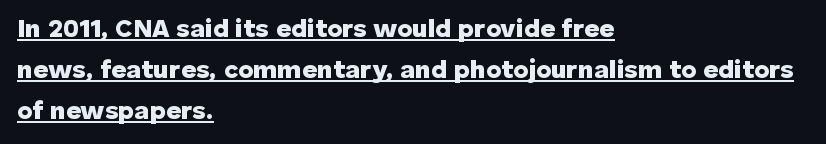
{"italic": "no", "bold": "yes", "underline": "yes", "align": "left", "line_spacing": "normal", "line_spacing_ratio": 1.58, "letter_spacing": "normal", "letter_spacing_em": 0.0, "glyph_px": 26}
